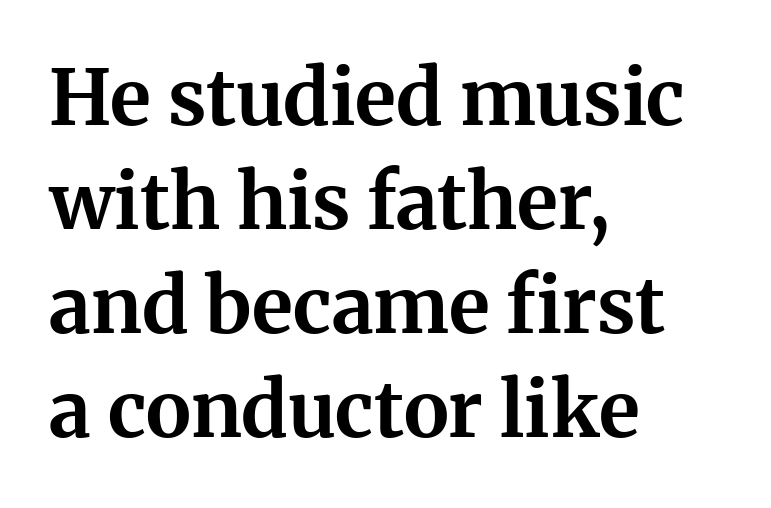
Q: Is the text bold? A: Yes.
Q: Is the text italic (slanted)? A: No, it is upright.
Q: Is the typeface a serif or a sans-serif typeface? A: Serif.
Q: Is the text underlined? A: No.
Q: How is the paragraph aligned? A: Left-aligned.
Q: Is the spacing between letters normal or unusually wide? A: Normal.
Q: Is the spacing between lines tight, normal or loose? A: Normal.
Q: Width (condensed, normal, or wide)? A: Normal.
Q: Stroke contrast? A: Medium.
Q: x-height? A: Medium.
Q: Monospaced? A: No.
